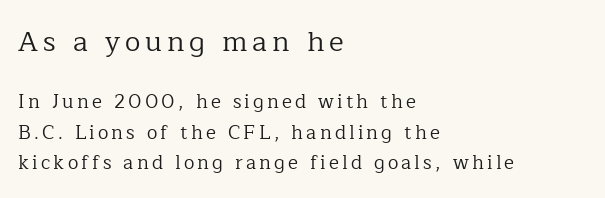
{"serif": "yes", "italic": "no", "bold": "no", "weight": "regular", "width": "normal", "stroke_contrast": "low", "x_height": "medium", "monospaced": "no", "underline": "no", "align": "left", "line_spacing": "normal", "line_spacing_ratio": 1.62, "larger_block": "first", "size_ratio": 1.47, "glyph_px": 28}
